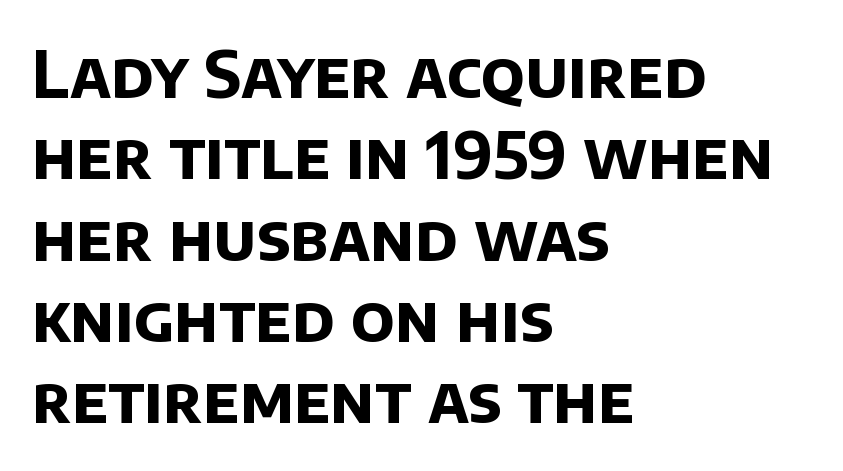
{"serif": "no", "bold": "yes", "weight": "bold", "width": "normal", "stroke_contrast": "low", "x_height": "large", "monospaced": "no", "underline": "no", "align": "left", "line_spacing": "normal", "line_spacing_ratio": 1.27, "letter_spacing": "normal", "letter_spacing_em": 0.0, "glyph_px": 64}
